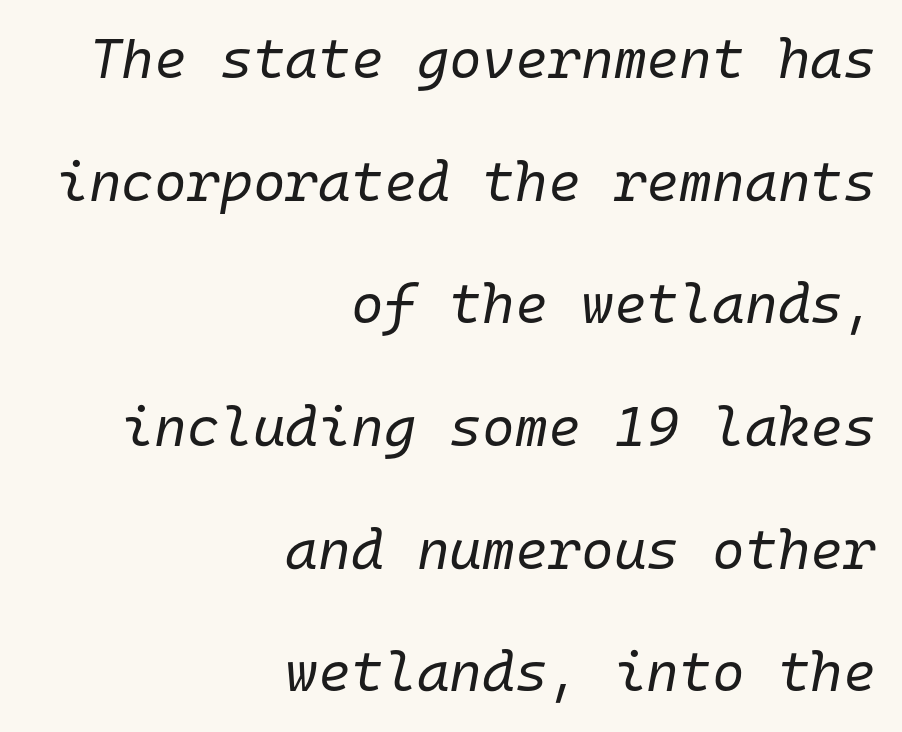
{"italic": "yes", "lean": "right", "slant_degrees": 10, "bold": "no", "weight": "regular", "width": "normal", "stroke_contrast": "low", "x_height": "medium", "monospaced": "yes", "underline": "no", "align": "right", "line_spacing": "loose", "line_spacing_ratio": 2.19, "letter_spacing": "normal", "letter_spacing_em": 0.0, "glyph_px": 56}
